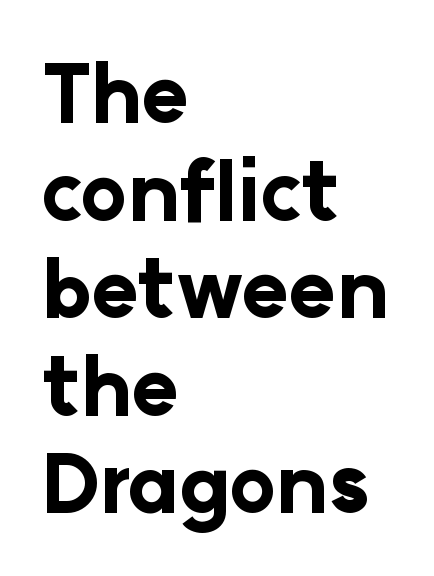
When letters stand straight like this, we call the style roman or upright. The characters look thick and weighty, a clear bold. The face used here is proportionally spaced, like ordinary book or web type. Caption: standard tracking, unaltered. Does the type have serifs? No, each stem ends abruptly.
